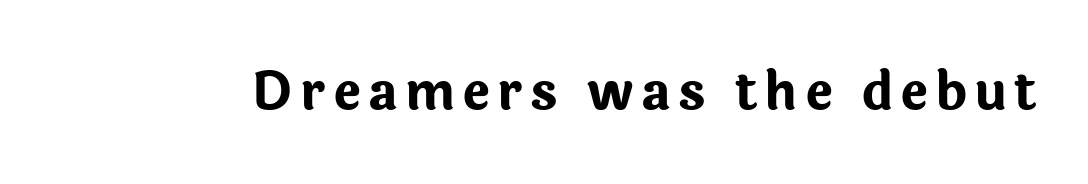
Q: Is the text bold? A: Yes.
Q: Is the text italic (slanted)? A: No, it is upright.
Q: Is the typeface a serif or a sans-serif typeface? A: Sans-serif.
Q: Is the text underlined? A: No.
Q: Width (condensed, normal, or wide)? A: Normal.
Q: Stroke contrast? A: Low.
Q: x-height? A: Medium.
Q: Monospaced? A: No.
